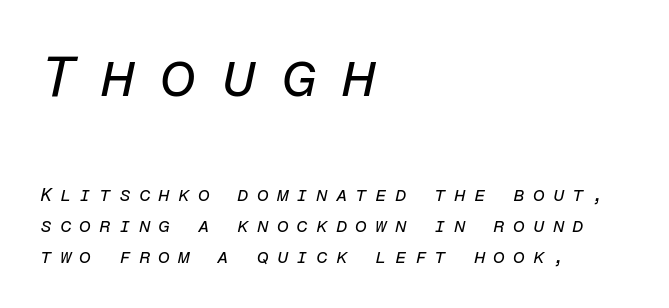
The horizontal fit of the characters is loose and conspicuously gappy. The typesetting does not lean heavy: it is not bold. Bigger letters appear in the top chunk; the bottom chunk is reduced. These lines are rendered in a fixed-pitch font.
